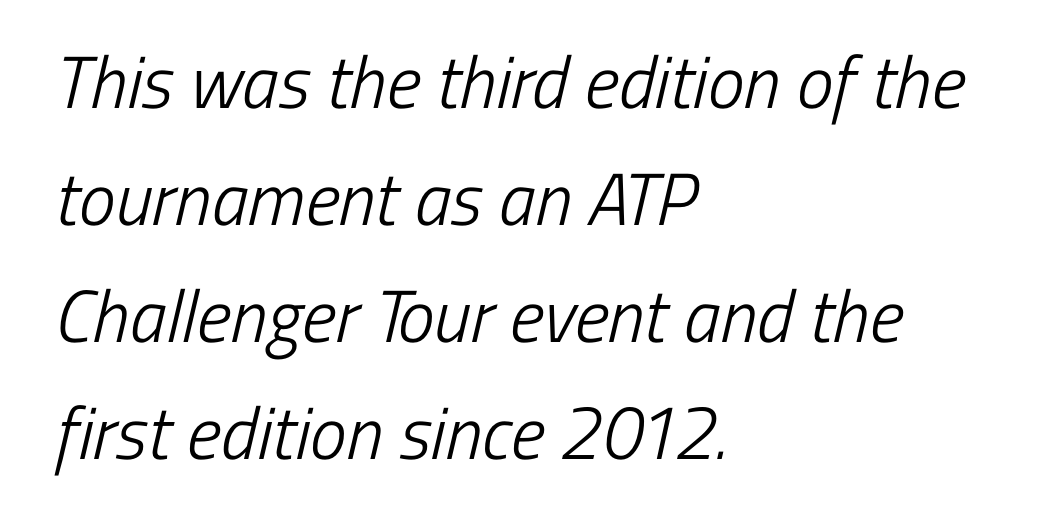
Q: Is the text bold? A: No.
Q: Is the typeface a serif or a sans-serif typeface? A: Sans-serif.
Q: Is the text underlined? A: No.
Q: How is the paragraph aligned? A: Left-aligned.
Q: Is the spacing between letters normal or unusually wide? A: Normal.
Q: Is the spacing between lines tight, normal or loose? A: Normal.
Q: Width (condensed, normal, or wide)? A: Condensed.
Q: Stroke contrast? A: Low.
Q: x-height? A: Medium.
Q: Monospaced? A: No.
